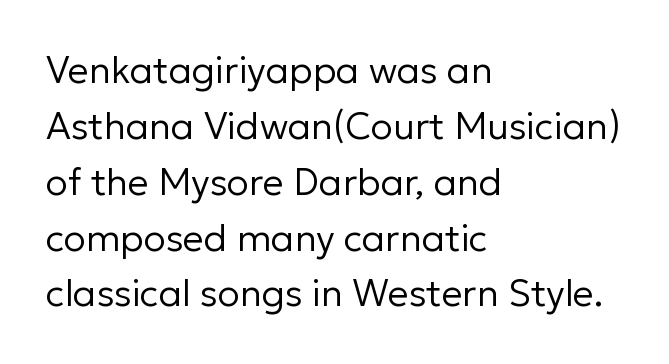
{"serif": "no", "italic": "no", "bold": "no", "weight": "regular", "width": "normal", "stroke_contrast": "low", "x_height": "medium", "monospaced": "no", "underline": "no", "align": "left", "line_spacing": "normal", "line_spacing_ratio": 1.51, "letter_spacing": "normal", "letter_spacing_em": 0.0, "glyph_px": 37}
